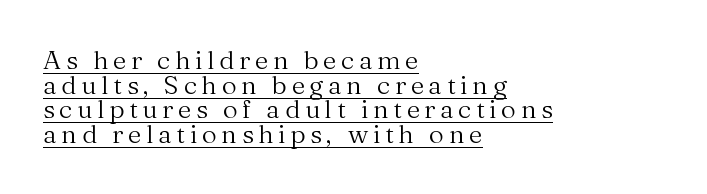
The font's upright variant was chosen for this text. No chunkiness to these letters — they're not bold. The rendering anchors every line to the left-hand side. In terms of leading, this rendering errs on the cramped side. In designer terms, the underline attribute is active on this setting.
